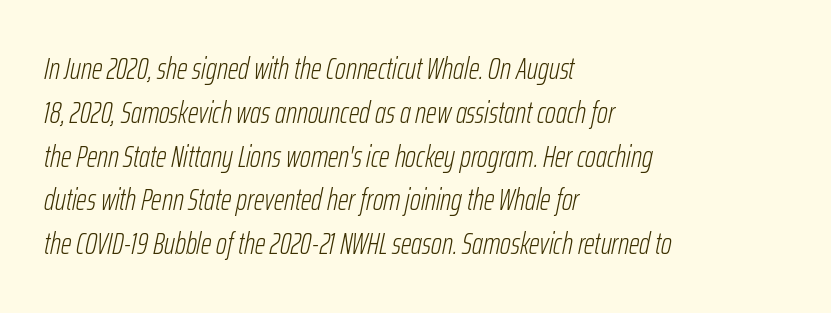
{"italic": "yes", "lean": "right", "slant_degrees": 12, "bold": "no", "weight": "light", "width": "condensed", "stroke_contrast": "low", "x_height": "medium", "monospaced": "no", "underline": "no", "align": "left", "line_spacing": "normal", "line_spacing_ratio": 1.46, "letter_spacing": "normal", "letter_spacing_em": 0.0, "glyph_px": 30}
